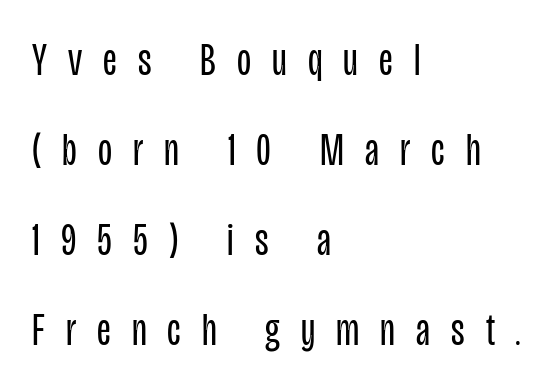
The image shows 46 px regular-weight, condensed sans-serif type, upright; set left-aligned, loose line spacing (1.96x), unusually wide letter spacing (+0.46 em), not underlined; low stroke contrast and a large x-height.
